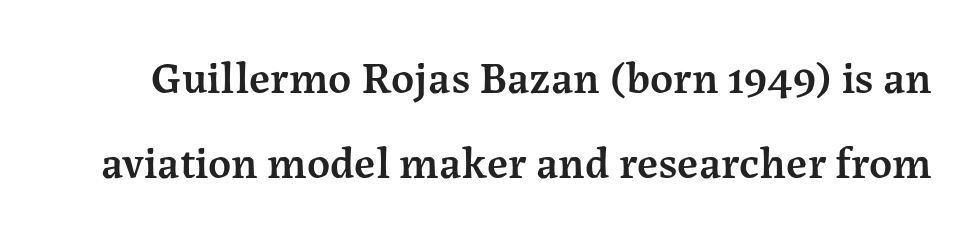
{"serif": "yes", "italic": "no", "bold": "semi", "weight": "semibold", "width": "normal", "stroke_contrast": "medium", "x_height": "medium", "monospaced": "no", "underline": "no", "line_spacing_ratio": 1.89, "letter_spacing": "normal", "letter_spacing_em": 0.0, "glyph_px": 45}
